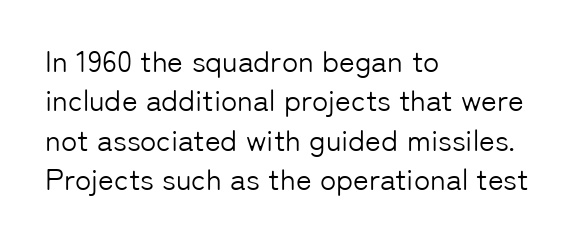
Q: Is the text bold? A: No.
Q: Is the text italic (slanted)? A: No, it is upright.
Q: Is the typeface a serif or a sans-serif typeface? A: Sans-serif.
Q: Is the text underlined? A: No.
Q: How is the paragraph aligned? A: Left-aligned.
Q: Is the spacing between letters normal or unusually wide? A: Normal.
Q: Is the spacing between lines tight, normal or loose? A: Normal.
Q: Width (condensed, normal, or wide)? A: Normal.
Q: Stroke contrast? A: Low.
Q: x-height? A: Medium.
Q: Monospaced? A: No.
